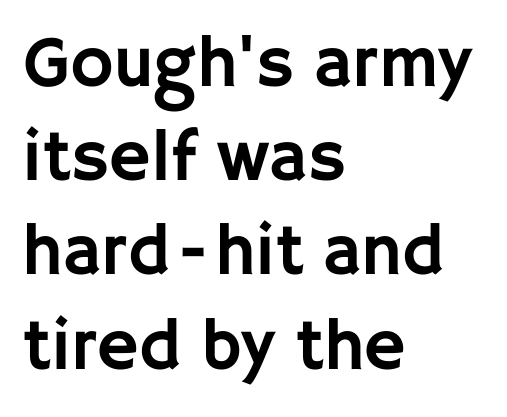
The image shows 73 px sans-serif type, upright; set left-aligned, normal line spacing (1.29x), normal letter spacing, not underlined; low stroke contrast and a large x-height.
